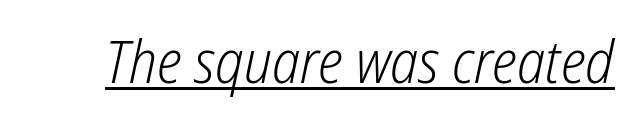
The image shows 59 px light, condensed type, italic (leaning right); set normal letter spacing, underlined; low stroke contrast and a medium x-height.
